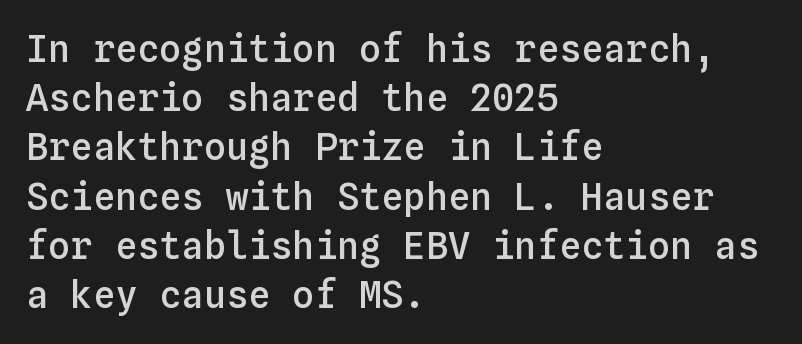
Q: Is the text bold? A: Semi-bold.
Q: Is the text italic (slanted)? A: No, it is upright.
Q: Is the text underlined? A: No.
Q: How is the paragraph aligned? A: Left-aligned.
Q: Is the spacing between letters normal or unusually wide? A: Normal.
Q: Is the spacing between lines tight, normal or loose? A: Normal.
Q: Width (condensed, normal, or wide)? A: Normal.
Q: Stroke contrast? A: Low.
Q: x-height? A: Medium.
Q: Monospaced? A: Yes.
